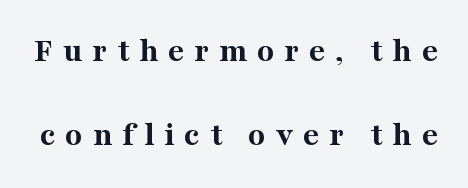
The image shows 35 px bold serif type, upright; set loose line spacing (2.41x), unusually wide letter spacing (+0.28 em), not underlined; medium stroke contrast and a medium x-height.
